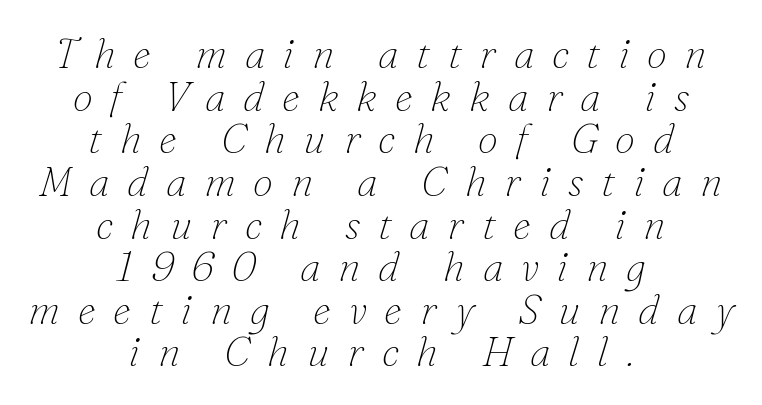
The image shows 41 px thin serif type, italic (leaning right); set centered, tight line spacing (1.04x), unusually wide letter spacing (+0.43 em), not underlined; low stroke contrast and a small x-height.
